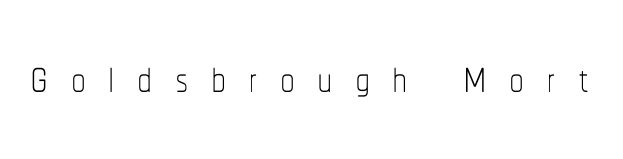
Q: Is the text bold? A: No.
Q: Is the text italic (slanted)? A: No, it is upright.
Q: Is the text underlined? A: No.
Q: Is the spacing between letters normal or unusually wide? A: Unusually wide.
Q: Width (condensed, normal, or wide)? A: Condensed.
Q: Stroke contrast? A: Low.
Q: x-height? A: Medium.
Q: Monospaced? A: No.
